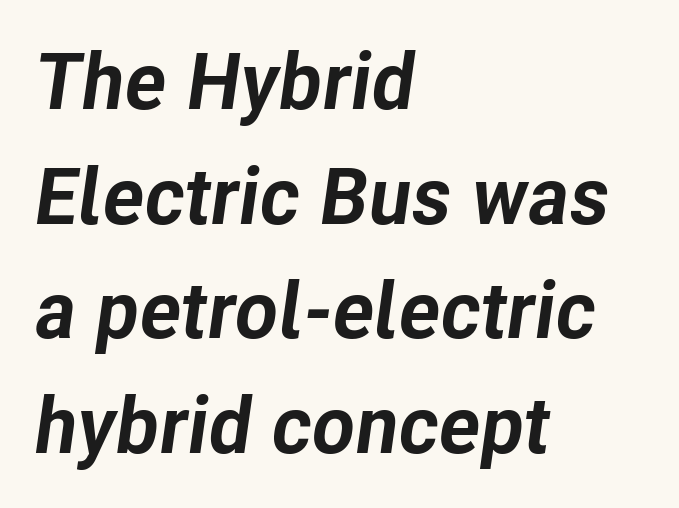
{"italic": "yes", "lean": "right", "slant_degrees": 8, "bold": "yes", "weight": "bold", "width": "normal", "stroke_contrast": "low", "x_height": "medium", "monospaced": "no", "underline": "no", "align": "left", "line_spacing": "normal", "line_spacing_ratio": 1.45, "letter_spacing": "normal", "letter_spacing_em": 0.0, "glyph_px": 79}
